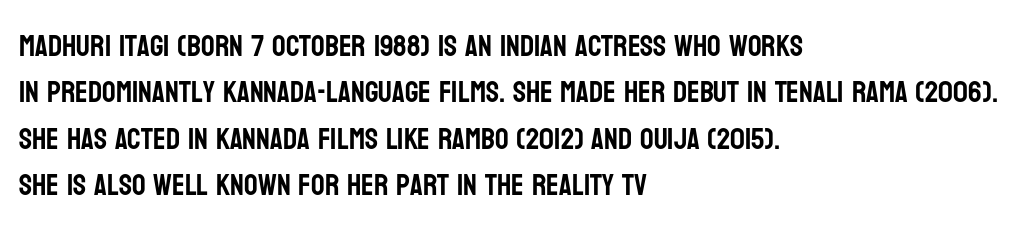
Q: Is the text italic (slanted)? A: No, it is upright.
Q: Is the typeface a serif or a sans-serif typeface? A: Sans-serif.
Q: Is the text underlined? A: No.
Q: How is the paragraph aligned? A: Left-aligned.
Q: Is the spacing between letters normal or unusually wide? A: Normal.
Q: Is the spacing between lines tight, normal or loose? A: Normal.
Q: Width (condensed, normal, or wide)? A: Condensed.
Q: Stroke contrast? A: Low.
Q: x-height? A: Large.
Q: Monospaced? A: No.
